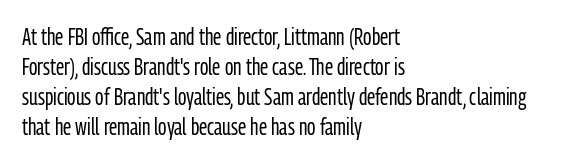
Teacher's note: observe the even left margin — that is flush-left alignment. Does extra space separate the letters? No, they use regular spacing. In terms of posture, this sample is upright. The glyphs are unaccompanied by any horizontal stroke below them. The lines sit at an ordinary, default distance from one another.
